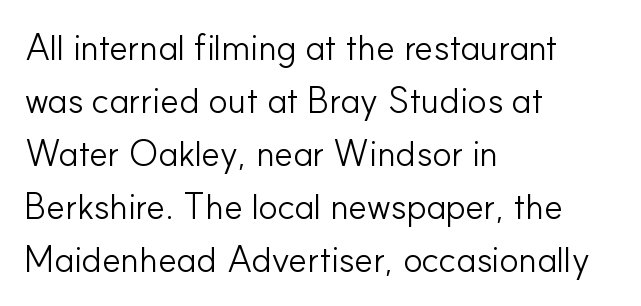
{"serif": "no", "italic": "no", "bold": "no", "weight": "light", "width": "normal", "stroke_contrast": "low", "x_height": "small", "monospaced": "no", "underline": "no", "align": "left", "line_spacing": "normal", "line_spacing_ratio": 1.47, "letter_spacing": "normal", "letter_spacing_em": 0.0, "glyph_px": 36}
